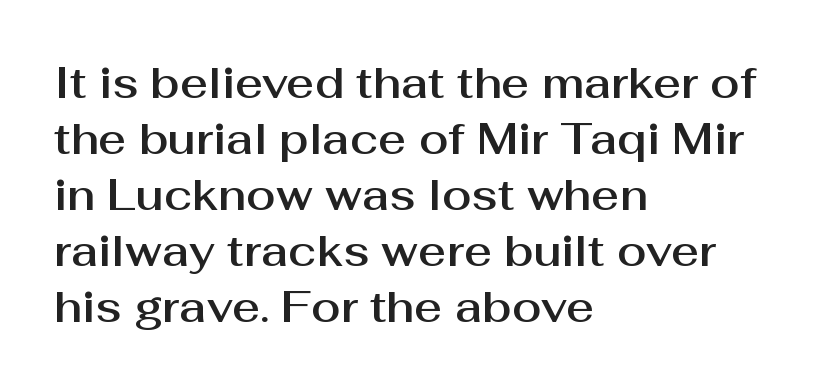
Q: Is the text italic (slanted)? A: No, it is upright.
Q: Is the typeface a serif or a sans-serif typeface? A: Sans-serif.
Q: Is the text underlined? A: No.
Q: How is the paragraph aligned? A: Left-aligned.
Q: Is the spacing between letters normal or unusually wide? A: Normal.
Q: Is the spacing between lines tight, normal or loose? A: Normal.
Q: Width (condensed, normal, or wide)? A: Normal.
Q: Stroke contrast? A: Medium.
Q: x-height? A: Medium.
Q: Monospaced? A: No.
